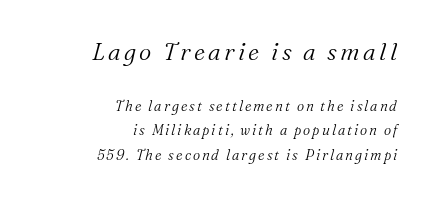
Descenders are the only things crossing below the line. Compared with ordinary roman type, these characters are visibly tilted. All the whitespace from short lines collects on the left. Character size in the leading block exceeds that of the trailing block.
